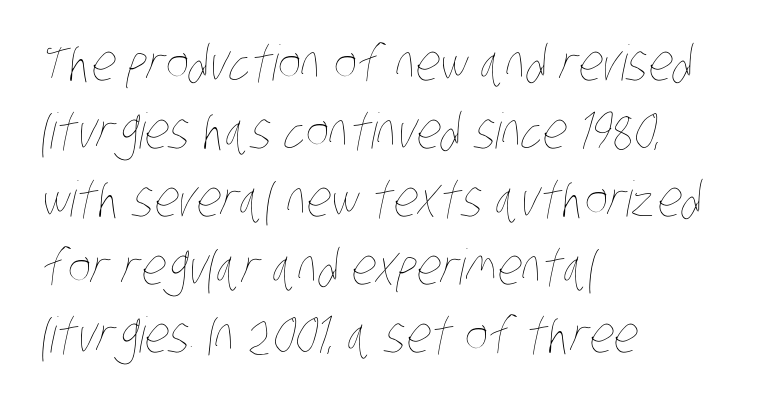
Letters rest on an invisible, unmarked baseline. Students, note that the glyphs here touch the page at normal intervals. Here the designer chose a conventional face with non-uniform glyph widths. Leftover space on each line is placed entirely after the last word.
